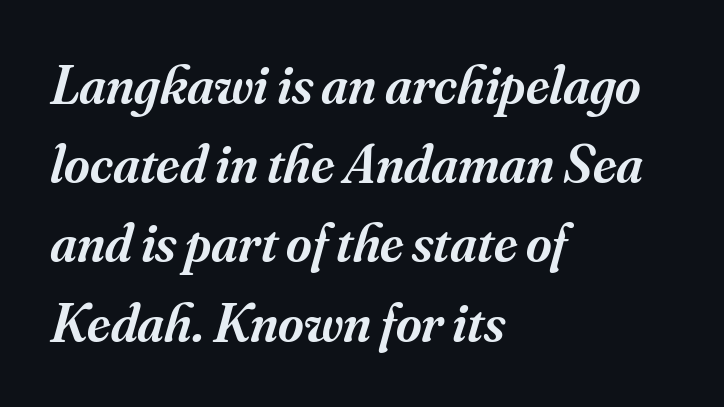
Q: Is the text bold? A: Semi-bold.
Q: Is the text italic (slanted)? A: Yes, it leans right by about 16 degrees.
Q: Is the typeface a serif or a sans-serif typeface? A: Serif.
Q: Is the text underlined? A: No.
Q: How is the paragraph aligned? A: Left-aligned.
Q: Is the spacing between letters normal or unusually wide? A: Normal.
Q: Is the spacing between lines tight, normal or loose? A: Normal.
Q: Width (condensed, normal, or wide)? A: Normal.
Q: Stroke contrast? A: Medium.
Q: x-height? A: Small.
Q: Monospaced? A: No.
